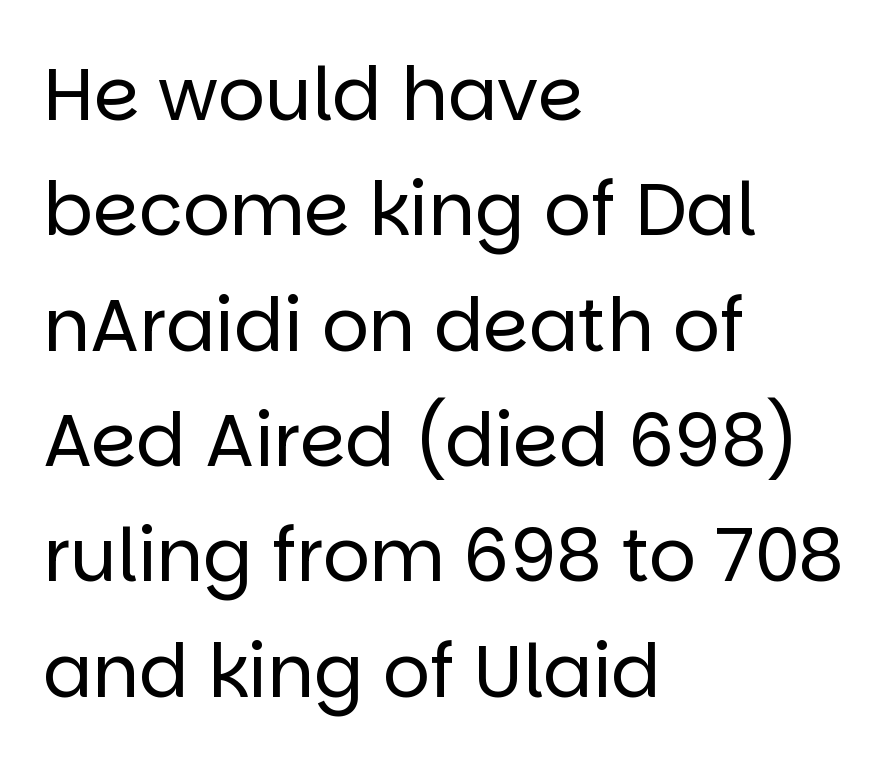
Q: Is the text bold? A: No.
Q: Is the text italic (slanted)? A: No, it is upright.
Q: Is the typeface a serif or a sans-serif typeface? A: Sans-serif.
Q: Is the text underlined? A: No.
Q: How is the paragraph aligned? A: Left-aligned.
Q: Is the spacing between letters normal or unusually wide? A: Normal.
Q: Is the spacing between lines tight, normal or loose? A: Normal.
Q: Width (condensed, normal, or wide)? A: Normal.
Q: Stroke contrast? A: Low.
Q: x-height? A: Large.
Q: Monospaced? A: No.
